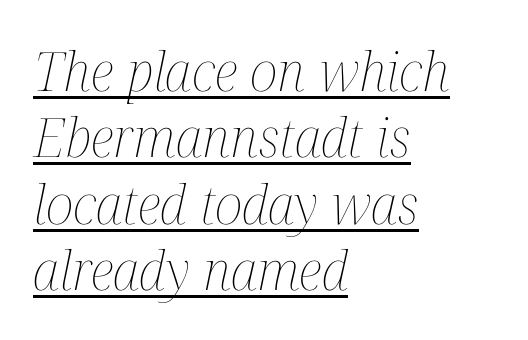
Q: Is the text bold? A: No.
Q: Is the text italic (slanted)? A: Yes, it leans right by about 12 degrees.
Q: Is the text underlined? A: Yes.
Q: How is the paragraph aligned? A: Left-aligned.
Q: Is the spacing between letters normal or unusually wide? A: Normal.
Q: Width (condensed, normal, or wide)? A: Condensed.
Q: Stroke contrast? A: Medium.
Q: x-height? A: Medium.
Q: Monospaced? A: No.
